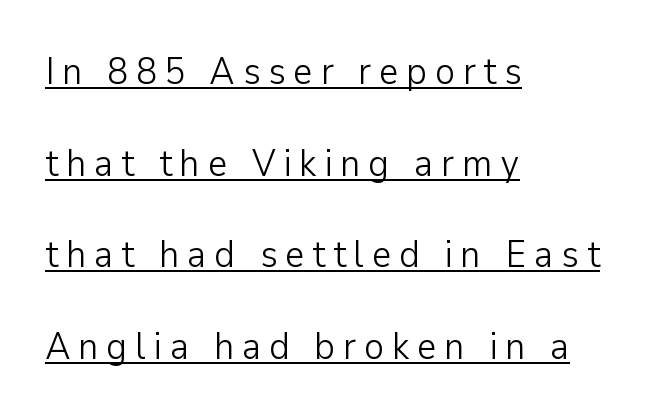
{"serif": "no", "italic": "no", "bold": "no", "weight": "light", "width": "normal", "stroke_contrast": "low", "x_height": "medium", "monospaced": "no", "underline": "yes", "align": "left", "line_spacing": "loose", "line_spacing_ratio": 2.41, "letter_spacing": "wide", "letter_spacing_em": 0.2, "glyph_px": 38}
